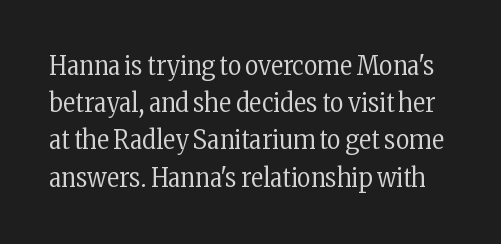
The image shows 26 px text type, upright; set normal line spacing (1.43x), normal letter spacing, not underlined.
